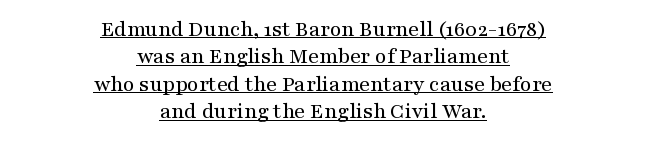
Each line is balanced around a shared central axis. Spacing between characters is what you'd get straight out of the box. Italic? Not at all — the glyphs are vertical. Regarding leading, the lines here are spaced in the standard way. You can see a thin bar hugging the bottom of the glyphs.
